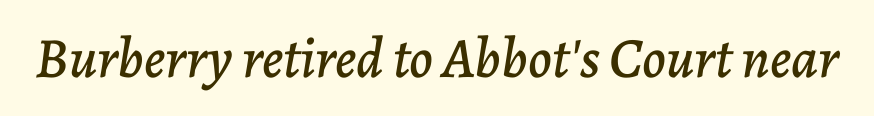
{"italic": "yes", "lean": "right", "slant_degrees": 7, "width": "normal", "stroke_contrast": "low", "x_height": "medium", "monospaced": "no", "underline": "no", "letter_spacing": "normal", "letter_spacing_em": 0.0, "glyph_px": 57}
